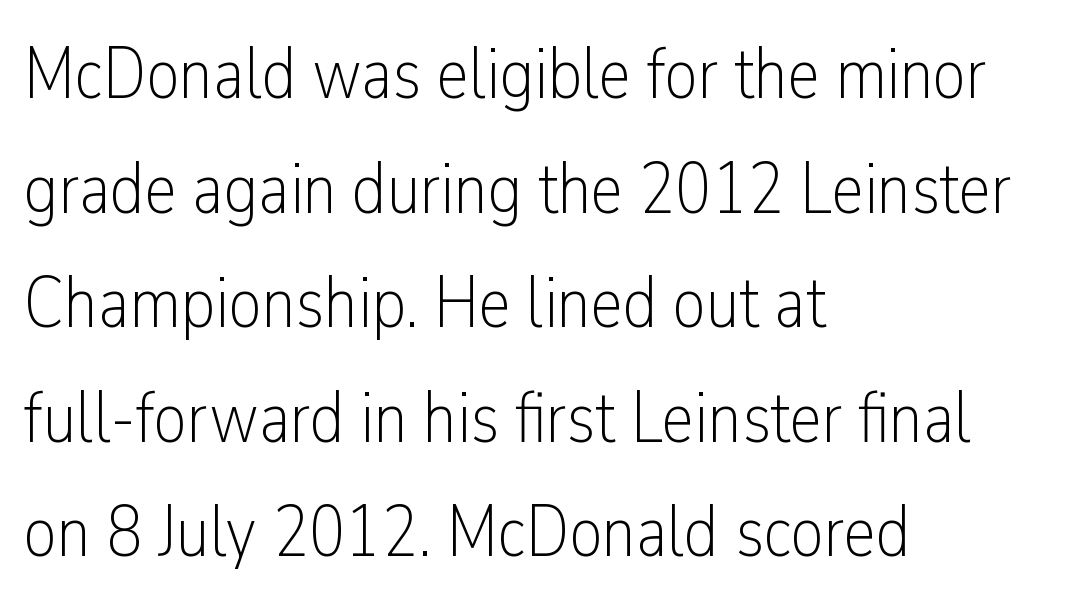
Q: Is the text bold? A: No.
Q: Is the text italic (slanted)? A: No, it is upright.
Q: Is the typeface a serif or a sans-serif typeface? A: Sans-serif.
Q: Is the text underlined? A: No.
Q: How is the paragraph aligned? A: Left-aligned.
Q: Is the spacing between letters normal or unusually wide? A: Normal.
Q: Is the spacing between lines tight, normal or loose? A: Normal.
Q: Width (condensed, normal, or wide)? A: Condensed.
Q: Stroke contrast? A: Low.
Q: x-height? A: Medium.
Q: Monospaced? A: No.
